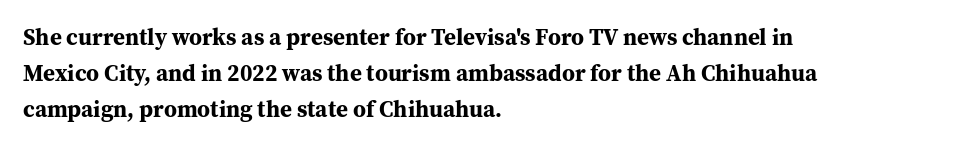
{"italic": "no", "bold": "yes", "underline": "no", "align": "left", "line_spacing": "normal", "line_spacing_ratio": 1.56, "letter_spacing": "normal", "letter_spacing_em": 0.0, "glyph_px": 23}
